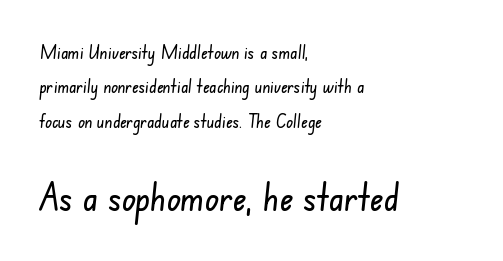
These lines are rendered in a variable-pitch font. Compared with typical body copy, the letter spacing here is the same. The characters display no serif detailing; their extremities are plain. The glyphs are unaccompanied by any horizontal stroke below them. The lines in this sample share a left origin and differ only in where they stop. Larger block? The one below; the one above is distinctly smaller.
